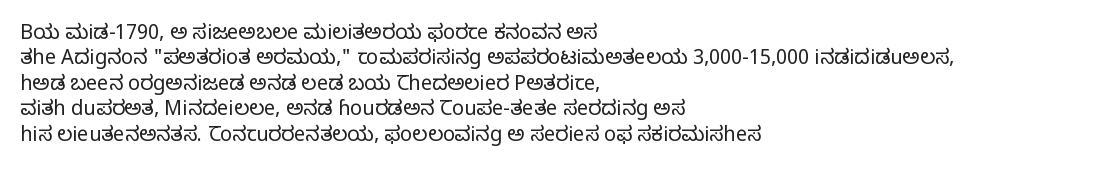
The image shows 20 px text type, upright; set left-aligned, normal line spacing (1.27x), normal letter spacing, not underlined.
